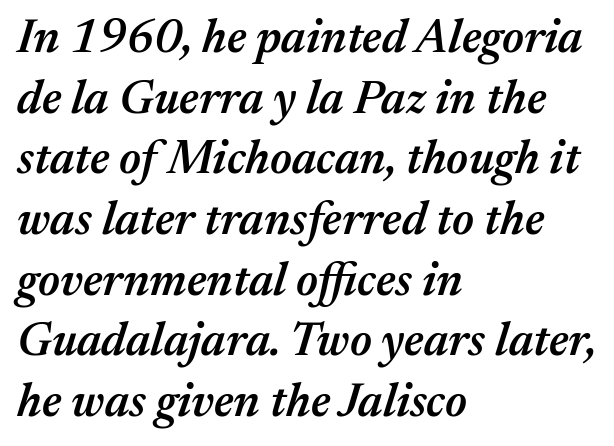
What's the leading like? Ordinary, nothing unusual. Weight check: semibold — heavier than regular, not quite bold. Look at the tracking — it's just the regular setting, nothing added. Character widths vary here, with narrow letters taking less room than wide ones. The baseline area is clear. Which margin do the lines hug? The left one — the right edge is uneven.
